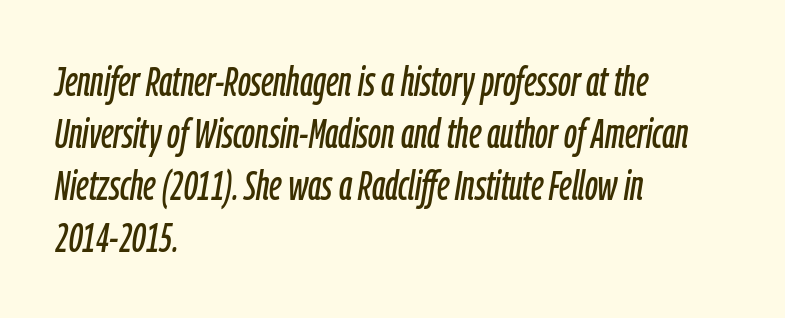
The image shows 42 px condensed type, italic (leaning right); set left-aligned, line spacing 1.24x, normal letter spacing, not underlined; low stroke contrast and a medium x-height.
